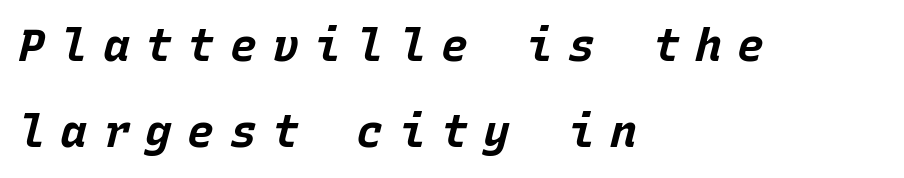
The image shows 45 px bold type, italic (leaning right), monospaced; set left-aligned, loose line spacing (1.92x), unusually wide letter spacing (+0.34 em), not underlined; low stroke contrast and a large x-height.
